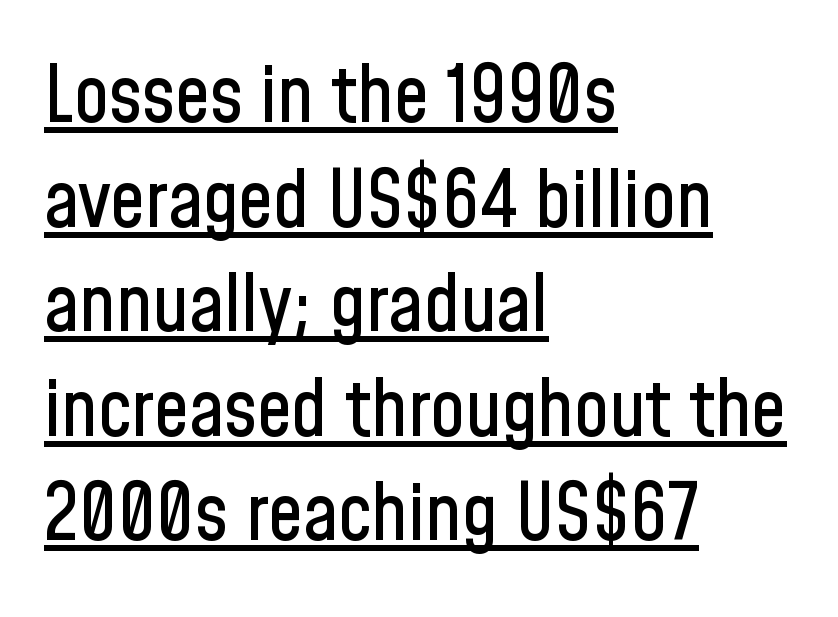
The image shows 78 px condensed sans-serif type, upright; set left-aligned, normal line spacing (1.34x), normal letter spacing, underlined; low stroke contrast and a medium x-height.
